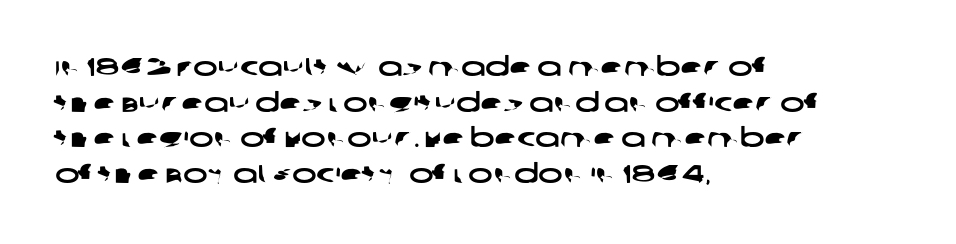
The image shows 26 px text type; set left-aligned, normal line spacing (1.37x), normal letter spacing, not underlined.
